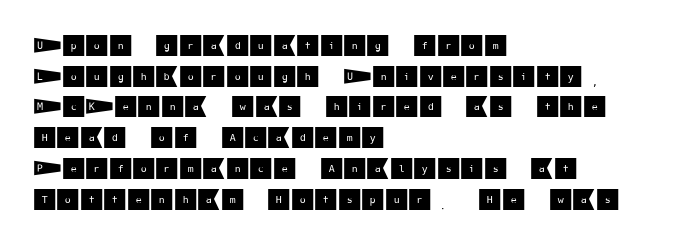
Q: Is the text italic (slanted)? A: No, it is upright.
Q: Is the text underlined? A: No.
Q: How is the paragraph aligned? A: Left-aligned.
Q: Is the spacing between letters normal or unusually wide? A: Normal.
Q: Is the spacing between lines tight, normal or loose? A: Normal.
